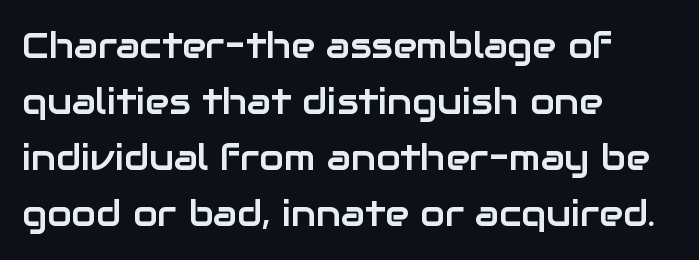
{"serif": "no", "italic": "no", "width": "normal", "stroke_contrast": "low", "x_height": "medium", "monospaced": "no", "underline": "no", "align": "left", "line_spacing": "normal", "line_spacing_ratio": 1.56, "letter_spacing": "normal", "letter_spacing_em": 0.0, "glyph_px": 36}
